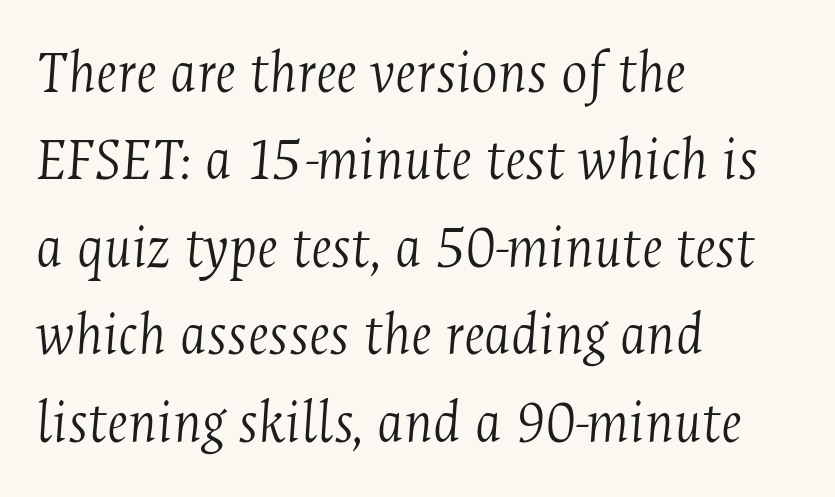
Q: Is the text bold? A: No.
Q: Is the text italic (slanted)? A: Yes, it leans right by about 4 degrees.
Q: Is the typeface a serif or a sans-serif typeface? A: Serif.
Q: Is the text underlined? A: No.
Q: How is the paragraph aligned? A: Left-aligned.
Q: Is the spacing between letters normal or unusually wide? A: Normal.
Q: Is the spacing between lines tight, normal or loose? A: Normal.
Q: Width (condensed, normal, or wide)? A: Condensed.
Q: Stroke contrast? A: Medium.
Q: x-height? A: Medium.
Q: Monospaced? A: No.
